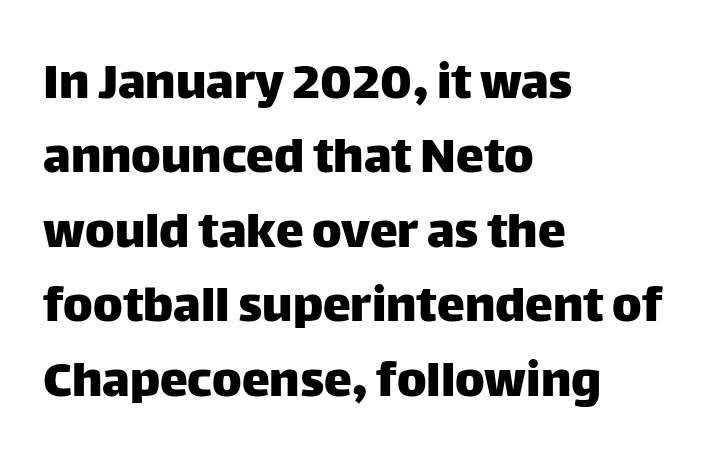
Does the copy run flush right? No — it runs flush left. Standard letterfit; no display-style spreading of the glyphs. Is this a fixed-width face? No — the glyphs have proportional, varying widths. Ascenders rise straight up at ninety degrees. A clean baseline with only descenders dipping below it.
